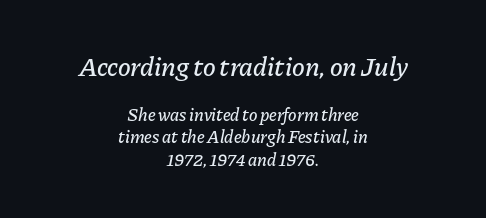
The image shows 27 px text type, italic (leaning right); set centered, line spacing 1.24x, normal letter spacing, not underlined; the first (top) block is 1.5x larger.
